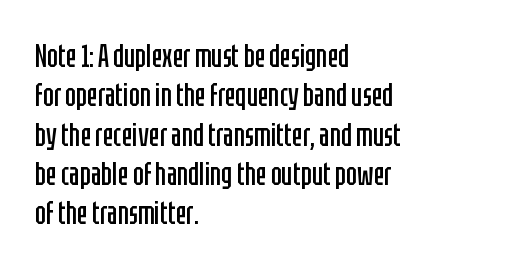
The specimen reads as upright at a glance. The glyphs are unaccompanied by any horizontal stroke below them. The tracking reads as untouched default to a designer's eye. The letters carry no serifs — their stems end cleanly without finishing strokes.
